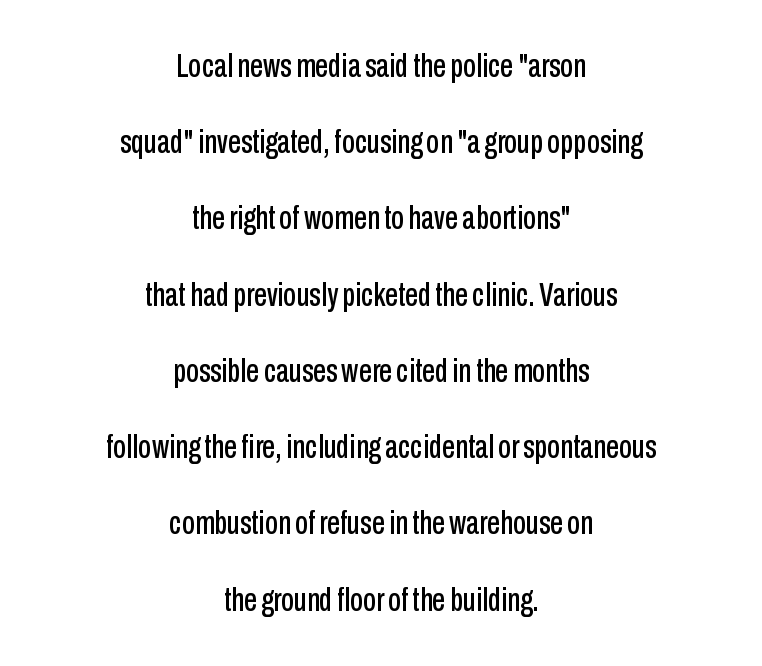
The image shows 33 px condensed sans-serif type, upright; set centered, loose line spacing (2.31x), normal letter spacing, not underlined; low stroke contrast and a medium x-height.
